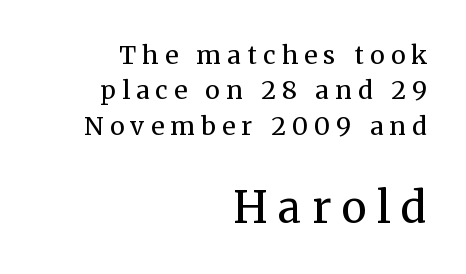
The compositor pushed each line to the right boundary. The letters are spread apart with noticeably loose tracking. In terms of leading, this rendering sits right in the middle. Note: serifs present on the glyphs. Small over large — that's the arrangement of the two blocks here. The letters stand upright; this is a roman face.
